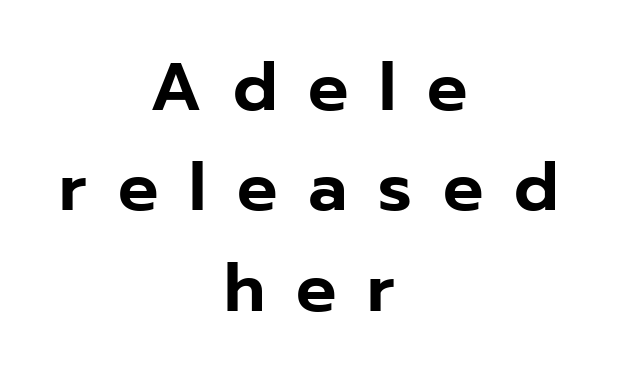
Q: Is the text italic (slanted)? A: No, it is upright.
Q: Is the typeface a serif or a sans-serif typeface? A: Sans-serif.
Q: Is the text underlined? A: No.
Q: How is the paragraph aligned? A: Centered.
Q: Is the spacing between letters normal or unusually wide? A: Unusually wide.
Q: Is the spacing between lines tight, normal or loose? A: Normal.
Q: Width (condensed, normal, or wide)? A: Normal.
Q: Stroke contrast? A: Low.
Q: x-height? A: Medium.
Q: Monospaced? A: No.
